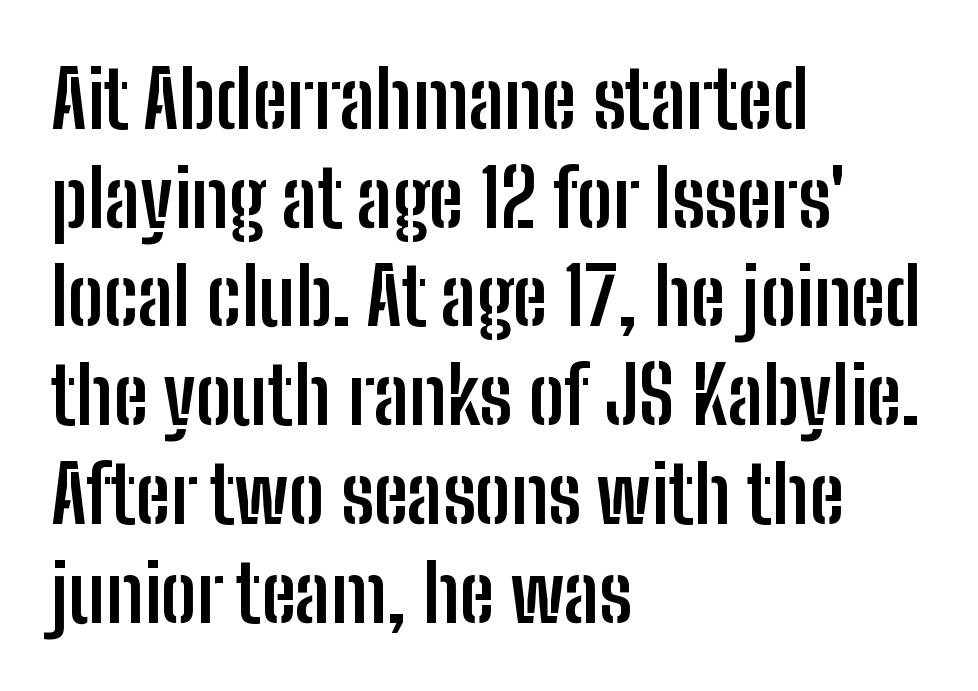
The image shows 79 px semibold, condensed sans-serif type, upright; set left-aligned, normal line spacing (1.25x), normal letter spacing, not underlined; low stroke contrast and a medium x-height.
